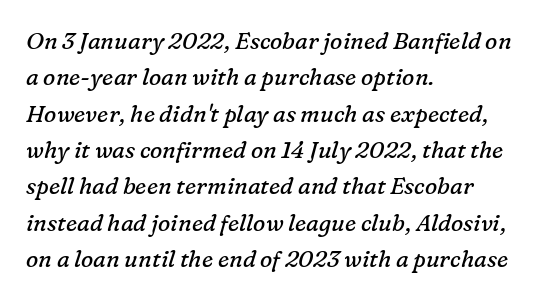
Q: Is the text bold? A: No.
Q: Is the text italic (slanted)? A: Yes, it leans right by about 16 degrees.
Q: Is the text underlined? A: No.
Q: How is the paragraph aligned? A: Left-aligned.
Q: Is the spacing between letters normal or unusually wide? A: Normal.
Q: Is the spacing between lines tight, normal or loose? A: Normal.
